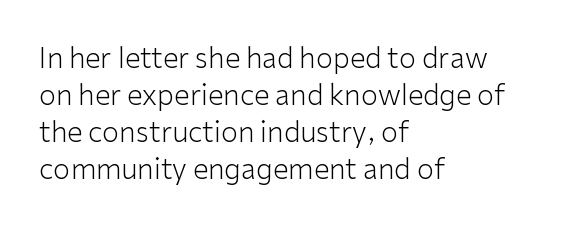
Descenders are the only things crossing below the line. The setting favours the left margin, as ordinary paragraphs usually do. The strokes are not fattened; the text isn't bold. Inter-character spacing is left at the font's built-in metrics.
